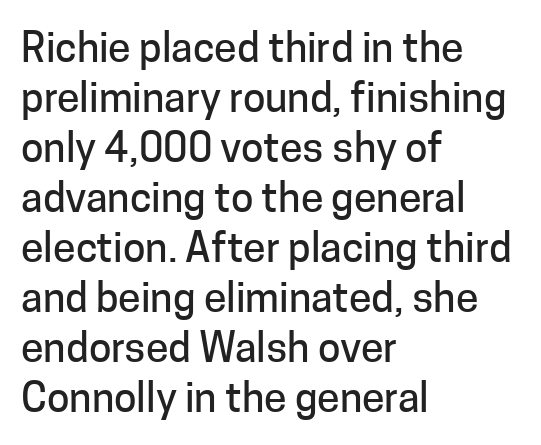
The image shows 41 px sans-serif type, upright; set left-aligned, line spacing 1.22x, normal letter spacing, not underlined; low stroke contrast and a medium x-height.
